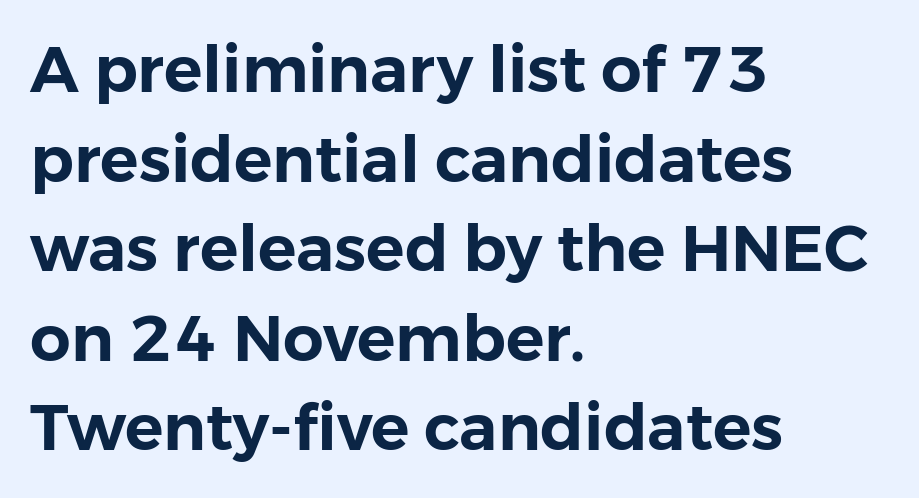
Reading down the column, the eye jumps a familiar distance to each next line. Is this a fixed-width face? No — the glyphs have proportional, varying widths. Quick note: not italic, upright. The string is rendered with underlining switched off. This rendering employs a face without finishing strokes, i.e., a sans-serif. The face used here is rendered with its standard letterfit.
